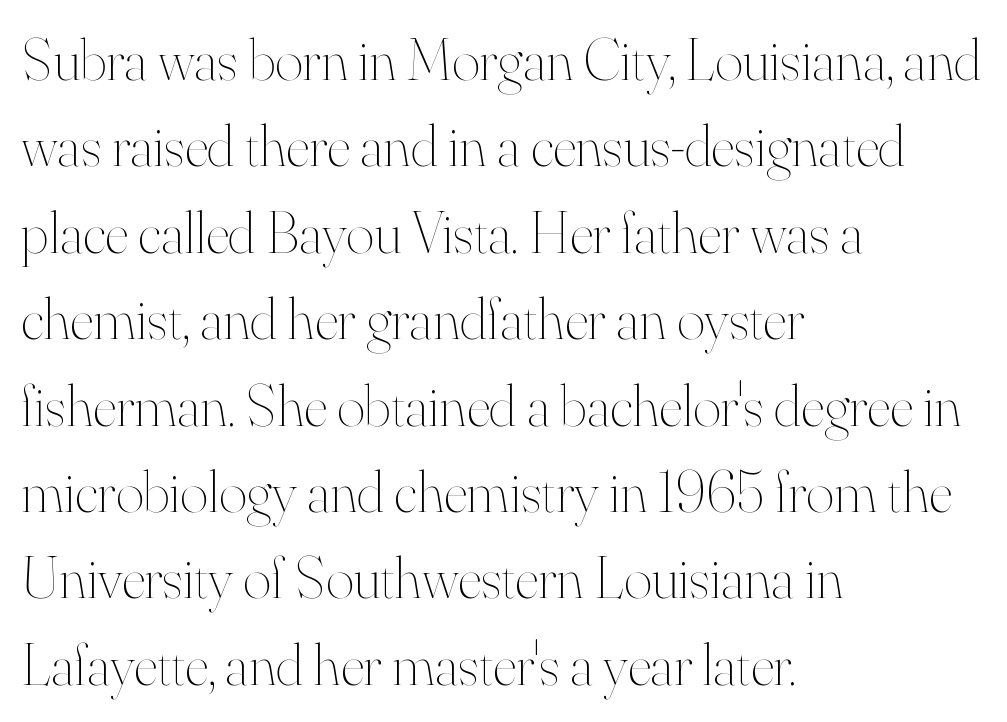
A light-to-regular cut is what we see here. Notice how the stems are strictly vertical — no italics here. Think of a printed novel: that variable character pitch is what you see here. How would I describe the line gaps? Plain and ordinary. The face used here is rendered with its standard letterfit. The rag falls on the right side of this text block.
